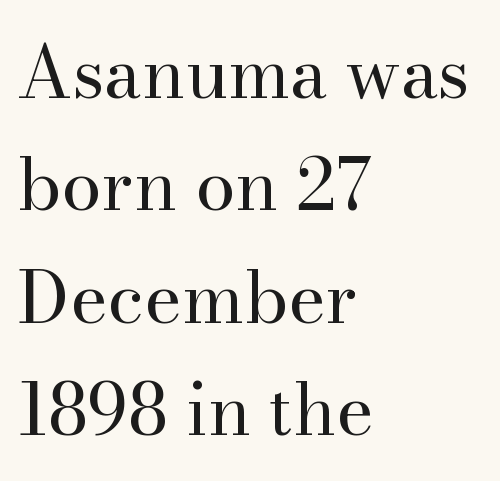
Q: Is the text bold? A: No.
Q: Is the text italic (slanted)? A: No, it is upright.
Q: Is the typeface a serif or a sans-serif typeface? A: Serif.
Q: Is the text underlined? A: No.
Q: How is the paragraph aligned? A: Left-aligned.
Q: Is the spacing between letters normal or unusually wide? A: Normal.
Q: Is the spacing between lines tight, normal or loose? A: Normal.
Q: Width (condensed, normal, or wide)? A: Normal.
Q: Stroke contrast? A: High.
Q: x-height? A: Small.
Q: Monospaced? A: No.
